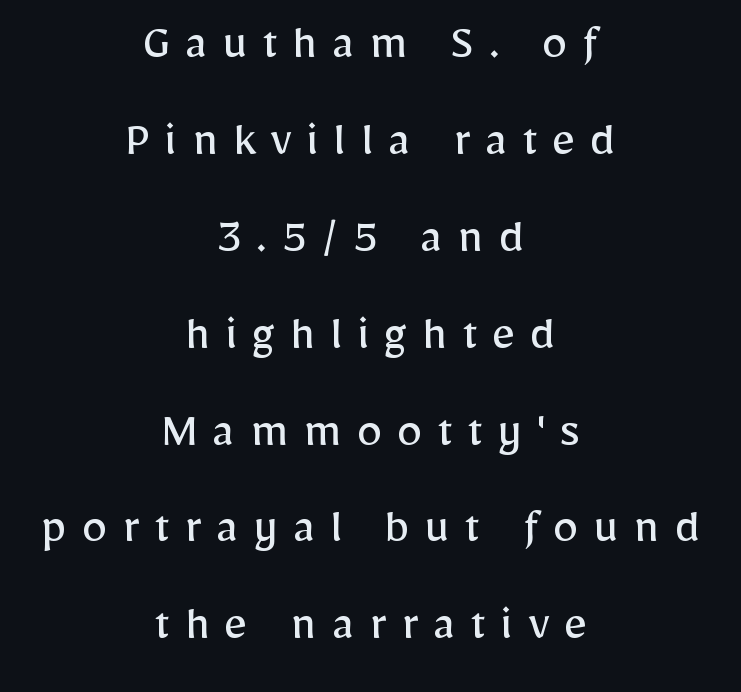
{"serif": "no", "italic": "no", "bold": "no", "weight": "regular", "width": "normal", "stroke_contrast": "low", "x_height": "medium", "monospaced": "no", "underline": "no", "align": "center", "line_spacing": "loose", "line_spacing_ratio": 1.9, "letter_spacing": "wide", "letter_spacing_em": 0.29, "glyph_px": 51}
